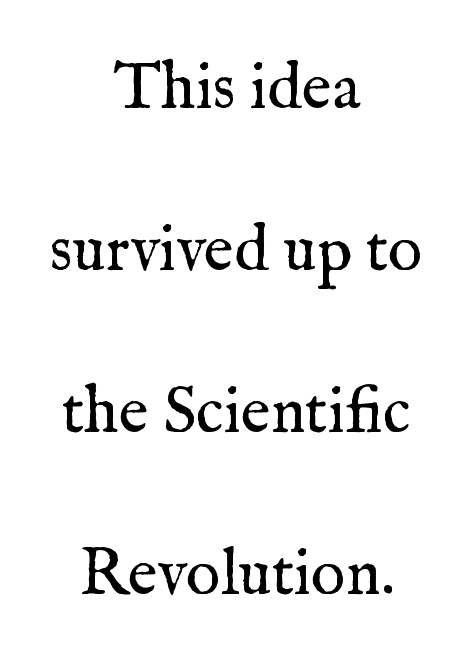
Q: Is the text bold? A: No.
Q: Is the text italic (slanted)? A: No, it is upright.
Q: Is the typeface a serif or a sans-serif typeface? A: Serif.
Q: Is the text underlined? A: No.
Q: How is the paragraph aligned? A: Centered.
Q: Is the spacing between letters normal or unusually wide? A: Normal.
Q: Is the spacing between lines tight, normal or loose? A: Loose.
Q: Width (condensed, normal, or wide)? A: Normal.
Q: Stroke contrast? A: Medium.
Q: x-height? A: Medium.
Q: Monospaced? A: No.
